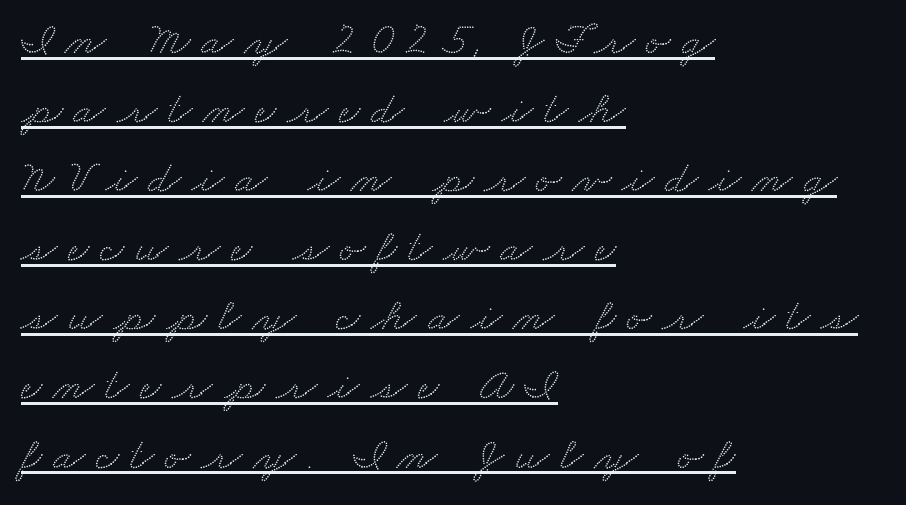
Q: Is the typeface a serif or a sans-serif typeface? A: Serif.
Q: Is the text underlined? A: Yes.
Q: How is the paragraph aligned? A: Left-aligned.
Q: Is the spacing between letters normal or unusually wide? A: Unusually wide.
Q: Is the spacing between lines tight, normal or loose? A: Normal.
Q: Width (condensed, normal, or wide)? A: Wide.
Q: Stroke contrast? A: Medium.
Q: x-height? A: Small.
Q: Monospaced? A: No.
